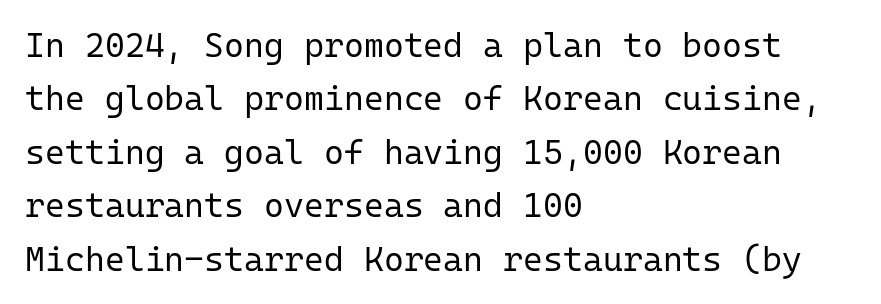
The image shows 34 px regular-weight sans-serif type, upright, monospaced; set left-aligned, normal line spacing (1.57x), normal letter spacing, not underlined; low stroke contrast and a medium x-height.
